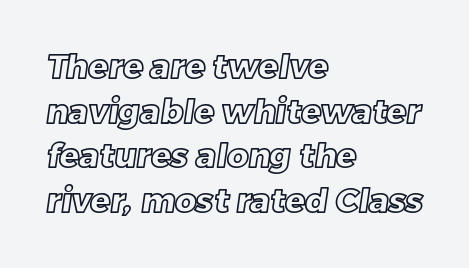
Students, observe: this is what conventionally led text looks like. Varying glyph widths throughout — classic text-font behaviour. Inter-character spacing is left at the font's built-in metrics. Nobody drew a line under any word here. Reading down the block, your eye returns to a fixed left position each line.
